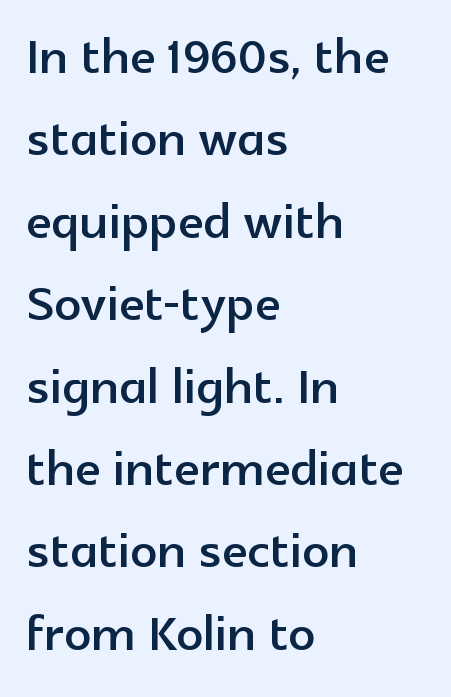
Q: Is the text italic (slanted)? A: No, it is upright.
Q: Is the typeface a serif or a sans-serif typeface? A: Sans-serif.
Q: Is the text underlined? A: No.
Q: How is the paragraph aligned? A: Left-aligned.
Q: Is the spacing between letters normal or unusually wide? A: Normal.
Q: Width (condensed, normal, or wide)? A: Normal.
Q: x-height? A: Medium.
Q: Monospaced? A: No.
